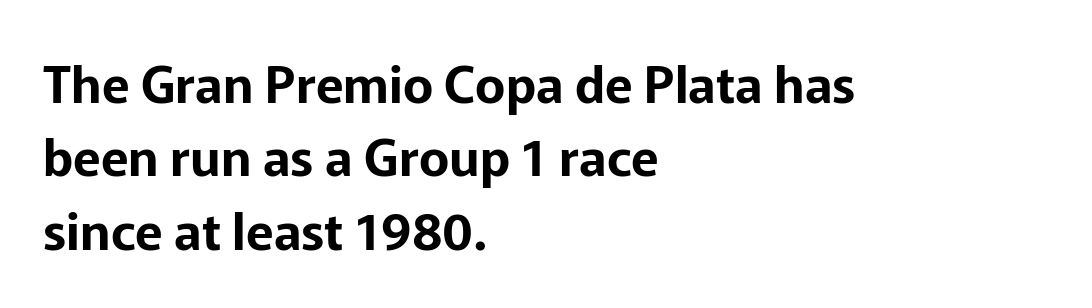
Q: Is the text italic (slanted)? A: No, it is upright.
Q: Is the typeface a serif or a sans-serif typeface? A: Sans-serif.
Q: Is the text underlined? A: No.
Q: How is the paragraph aligned? A: Left-aligned.
Q: Is the spacing between letters normal or unusually wide? A: Normal.
Q: Is the spacing between lines tight, normal or loose? A: Normal.
Q: Width (condensed, normal, or wide)? A: Normal.
Q: Stroke contrast? A: Low.
Q: x-height? A: Medium.
Q: Monospaced? A: No.
